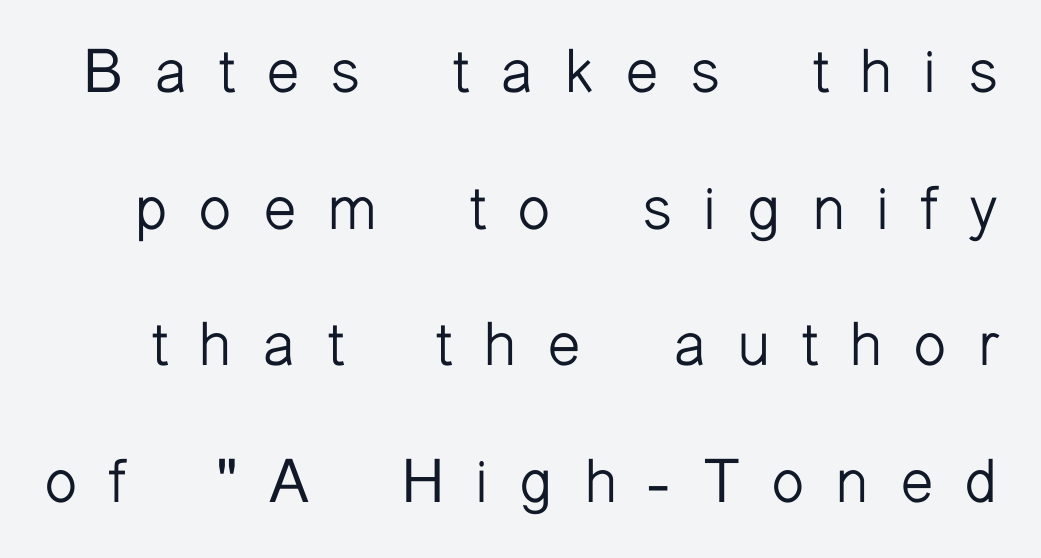
{"serif": "no", "italic": "no", "bold": "no", "weight": "light", "width": "normal", "stroke_contrast": "low", "x_height": "medium", "monospaced": "no", "underline": "no", "line_spacing": "loose", "line_spacing_ratio": 2.24, "letter_spacing": "wide", "letter_spacing_em": 0.5, "glyph_px": 61}
